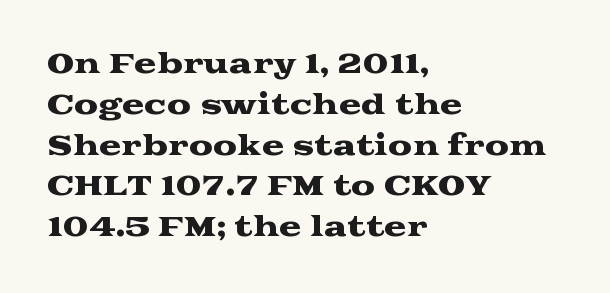
{"italic": "no", "underline": "no", "align": "left", "line_spacing": "normal", "line_spacing_ratio": 1.51, "letter_spacing": "normal", "letter_spacing_em": 0.0, "glyph_px": 27}
